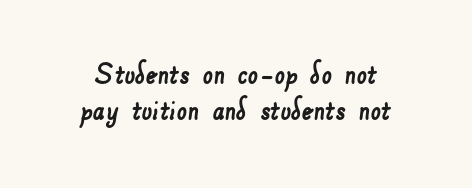
The image shows 36 px sans-serif type; set centered, tight line spacing (1.0x), normal letter spacing, not underlined; low stroke contrast and a small x-height.
